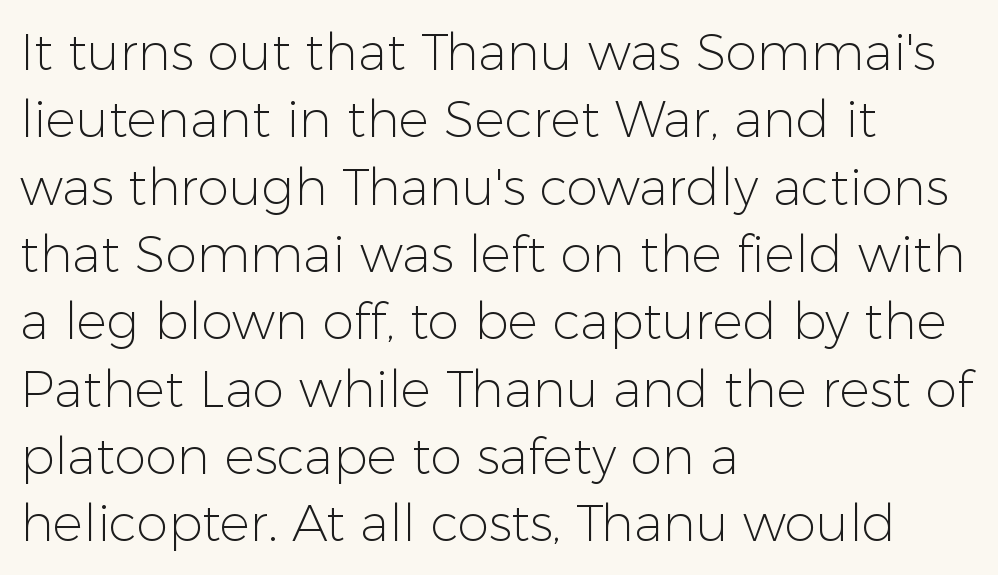
The image shows 51 px light sans-serif type, upright; set left-aligned, normal line spacing (1.32x), normal letter spacing, not underlined; low stroke contrast and a medium x-height.
